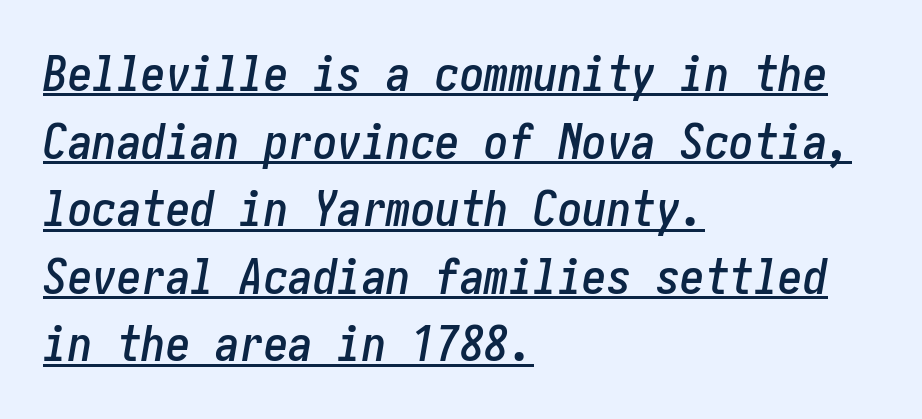
The letterforms sit shoulder to shoulder at normal distance. The rendered words wear a rule along their underside. The face used here has a pronounced slope to its letters. Horizontal alignment here is leftward, the default for most running prose.
